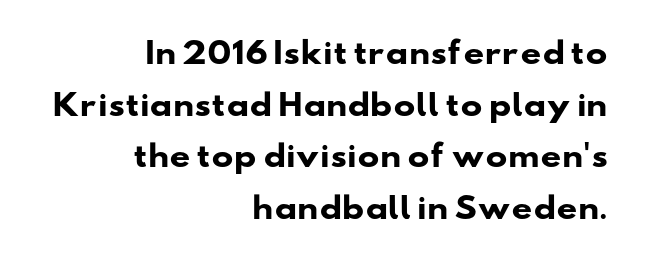
All the whitespace from short lines collects on the left. Examine the stroke ends and you'll find no serifs. Between one letter and the next there's only the usual sliver of space. Students, this is bold: see how much ink each stroke carries. Unmarked baselines from the first word to the last.
